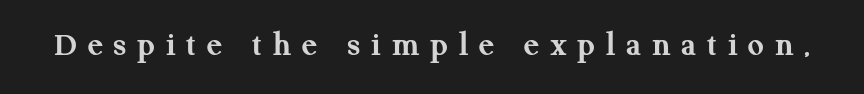
The font is running at its bold setting. Tracking here is generous; glyphs stand well apart from one another. Descenders hang freely into open space. The passage shown is typeset with a serif family. Ascenders rise straight up at ninety degrees. Do the characters align in a grid? No, the font is proportional.
